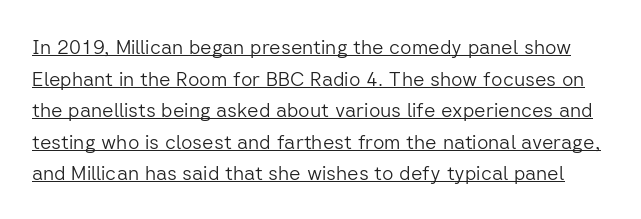
Looks like someone drew a line under every word here. The space between consecutive lines is moderate. The cut favours lightness, reaching ordinary text weight at its darkest. The axis of the letterforms is exactly vertical.
